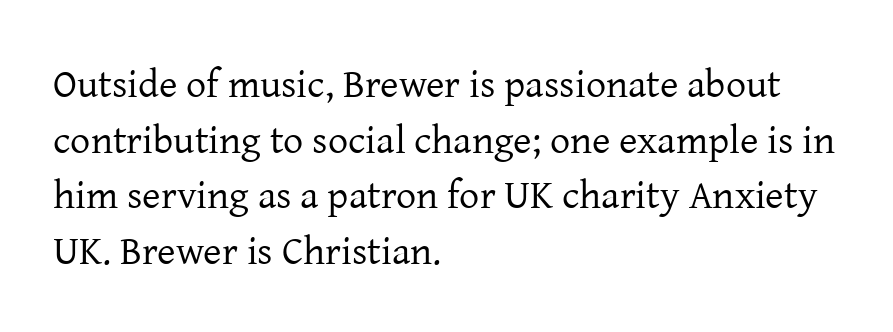
{"serif": "yes", "italic": "no", "bold": "no", "weight": "regular", "width": "normal", "stroke_contrast": "low", "x_height": "medium", "monospaced": "no", "underline": "no", "align": "left", "line_spacing": "normal", "line_spacing_ratio": 1.39, "letter_spacing": "normal", "letter_spacing_em": 0.0, "glyph_px": 40}
